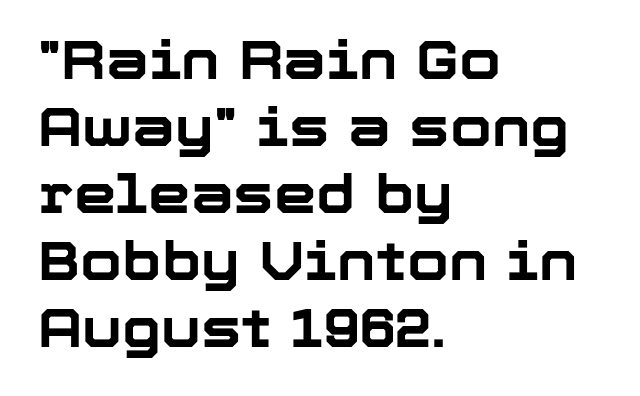
Q: Is the text bold? A: Yes.
Q: Is the text italic (slanted)? A: No, it is upright.
Q: Is the typeface a serif or a sans-serif typeface? A: Sans-serif.
Q: Is the text underlined? A: No.
Q: How is the paragraph aligned? A: Left-aligned.
Q: Is the spacing between letters normal or unusually wide? A: Normal.
Q: Width (condensed, normal, or wide)? A: Normal.
Q: Stroke contrast? A: Low.
Q: x-height? A: Medium.
Q: Monospaced? A: No.
